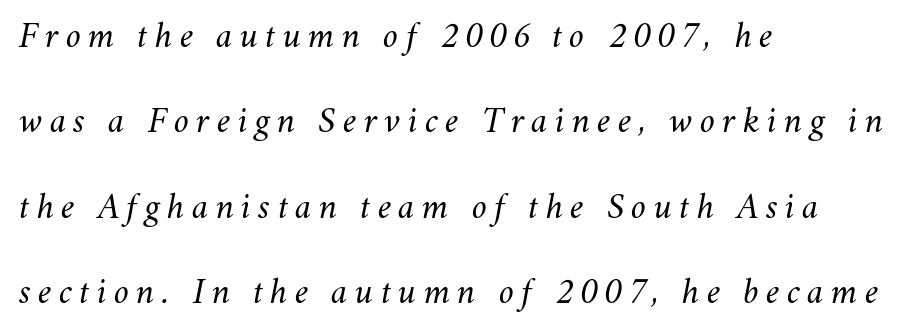
Stroke thickness stays within the range of a standard reading face or lighter. The rag falls on the right side of this text block. Note the varied advance widths — an 'i' is clearly narrower than an 'm'. Rows of type keep a wide berth in the vertical direction. Italic: yes, the glyphs are oblique.
